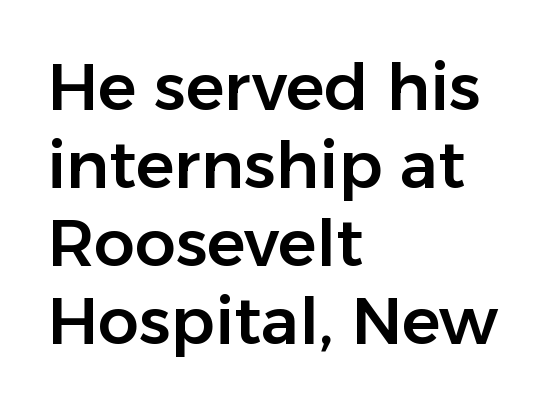
Q: Is the text italic (slanted)? A: No, it is upright.
Q: Is the typeface a serif or a sans-serif typeface? A: Sans-serif.
Q: Is the text underlined? A: No.
Q: How is the paragraph aligned? A: Left-aligned.
Q: Is the spacing between letters normal or unusually wide? A: Normal.
Q: Width (condensed, normal, or wide)? A: Normal.
Q: Stroke contrast? A: Low.
Q: x-height? A: Medium.
Q: Monospaced? A: No.
